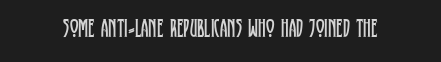
The image shows 26 px text type, upright; set normal letter spacing, not underlined.
